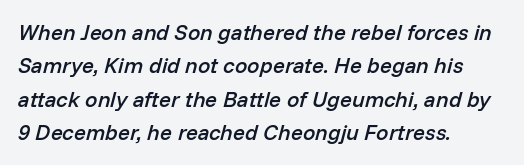
{"italic": "yes", "lean": "right", "slant_degrees": 14, "bold": "semi", "underline": "no", "align": "left", "line_spacing": "normal", "line_spacing_ratio": 1.52, "letter_spacing": "normal", "letter_spacing_em": 0.0, "glyph_px": 22}
